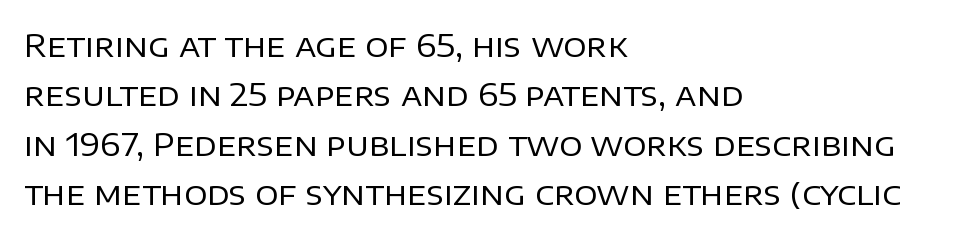
Q: Is the text bold? A: No.
Q: Is the text italic (slanted)? A: No, it is upright.
Q: Is the typeface a serif or a sans-serif typeface? A: Sans-serif.
Q: Is the text underlined? A: No.
Q: How is the paragraph aligned? A: Left-aligned.
Q: Is the spacing between letters normal or unusually wide? A: Normal.
Q: Is the spacing between lines tight, normal or loose? A: Normal.
Q: Width (condensed, normal, or wide)? A: Normal.
Q: Stroke contrast? A: Low.
Q: x-height? A: Large.
Q: Monospaced? A: No.
